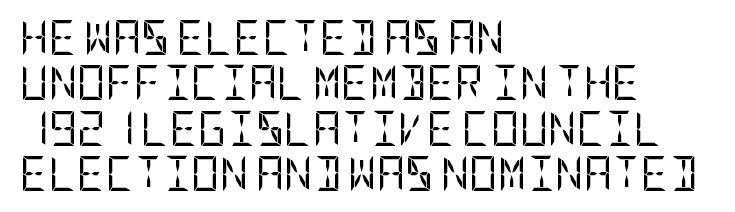
Q: Is the text bold? A: No.
Q: Is the text italic (slanted)? A: No, it is upright.
Q: Is the typeface a serif or a sans-serif typeface? A: Sans-serif.
Q: Is the text underlined? A: No.
Q: How is the paragraph aligned? A: Left-aligned.
Q: Is the spacing between letters normal or unusually wide? A: Normal.
Q: Is the spacing between lines tight, normal or loose? A: Normal.
Q: Width (condensed, normal, or wide)? A: Condensed.
Q: Stroke contrast? A: Low.
Q: x-height? A: Large.
